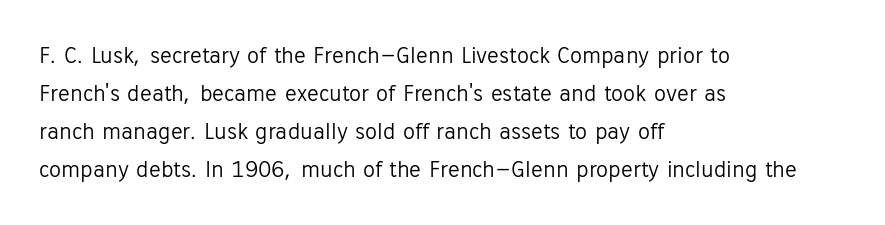
The image shows 24 px text type, upright; set left-aligned, normal line spacing (1.58x), normal letter spacing, not underlined.
